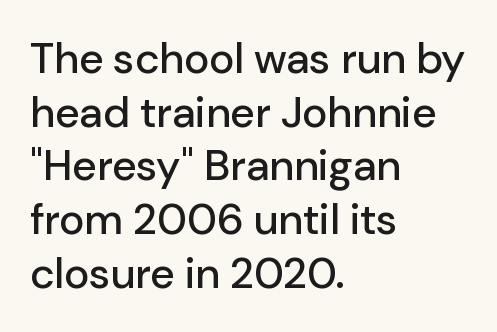
This block has exactly the height ordinary leading produces. Regarding serifs, this sample does without them. This is roman type, the default non-slanted kind. Only glyphs here, with clear space below each row.
